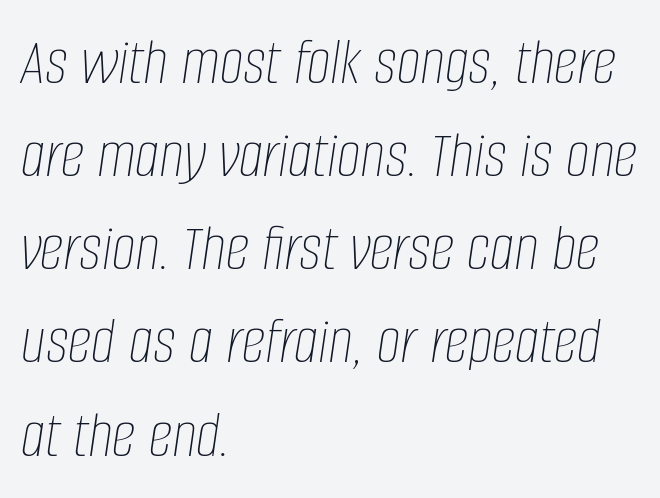
The image shows 68 px thin, condensed type, italic (leaning right); set left-aligned, normal line spacing (1.37x), normal letter spacing, not underlined; low stroke contrast and a large x-height.
